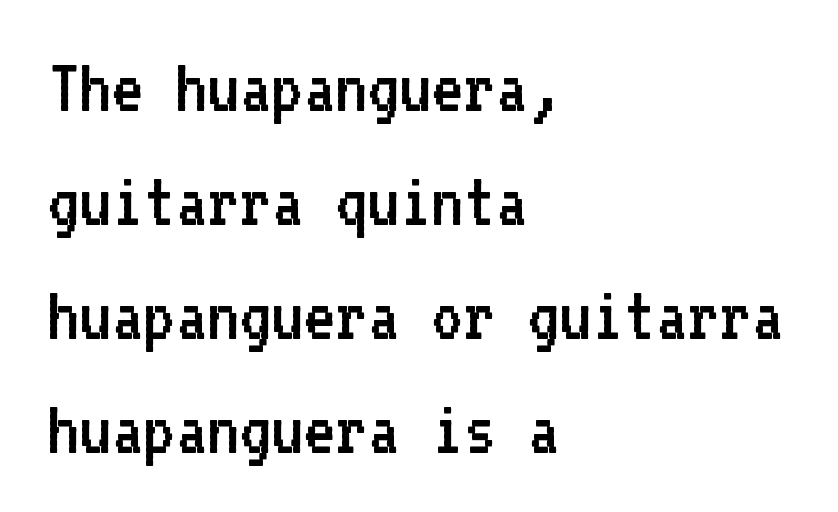
{"serif": "no", "italic": "no", "bold": "no", "weight": "regular", "width": "normal", "stroke_contrast": "low", "x_height": "medium", "monospaced": "yes", "underline": "no", "align": "left", "line_spacing": "normal", "line_spacing_ratio": 1.48, "letter_spacing": "normal", "letter_spacing_em": 0.0, "glyph_px": 77}
